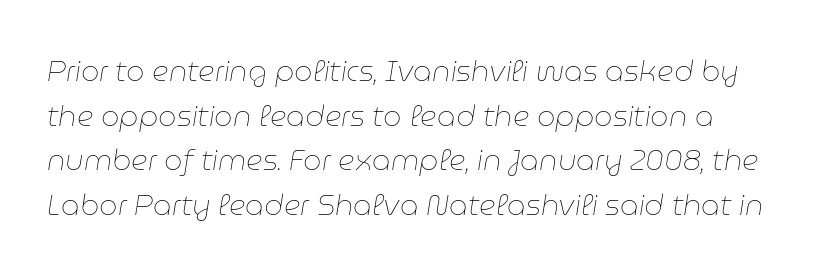
Q: Is the text bold? A: No.
Q: Is the text italic (slanted)? A: Yes, it leans right by about 9 degrees.
Q: Is the text underlined? A: No.
Q: Is the spacing between letters normal or unusually wide? A: Normal.
Q: Is the spacing between lines tight, normal or loose? A: Normal.
Q: Width (condensed, normal, or wide)? A: Normal.
Q: Stroke contrast? A: Low.
Q: x-height? A: Medium.
Q: Monospaced? A: No.
